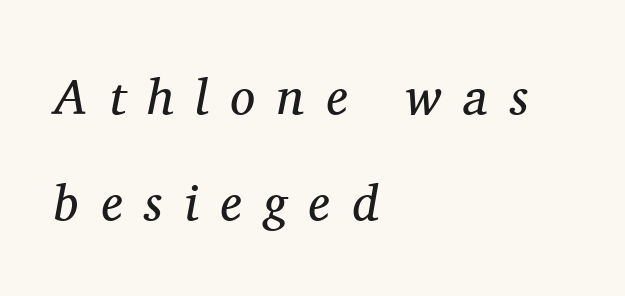
Q: Is the text bold? A: No.
Q: Is the text italic (slanted)? A: Yes, it leans right by about 11 degrees.
Q: Is the typeface a serif or a sans-serif typeface? A: Serif.
Q: Is the text underlined? A: No.
Q: How is the paragraph aligned? A: Left-aligned.
Q: Is the spacing between letters normal or unusually wide? A: Unusually wide.
Q: Is the spacing between lines tight, normal or loose? A: Loose.
Q: Width (condensed, normal, or wide)? A: Normal.
Q: Stroke contrast? A: Medium.
Q: x-height? A: Medium.
Q: Monospaced? A: No.
